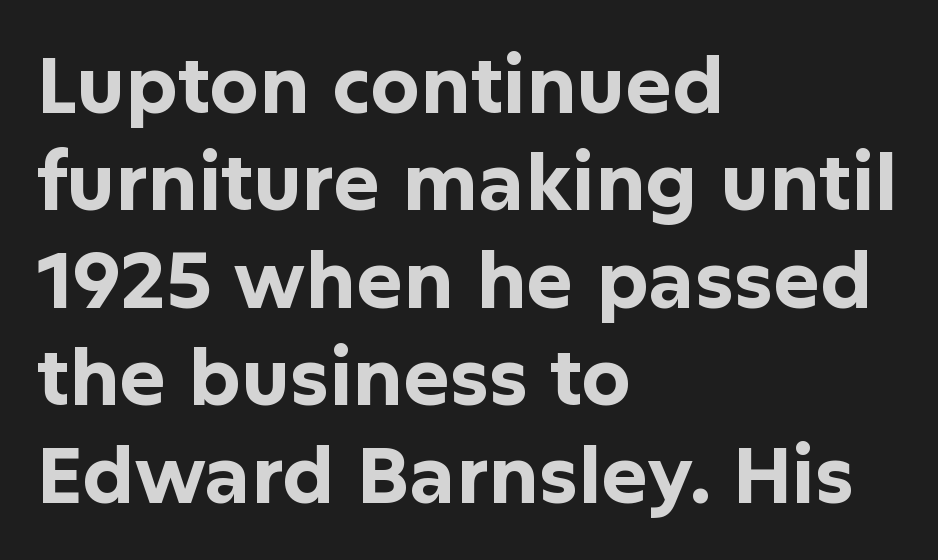
The image shows 78 px bold sans-serif type, upright; set left-aligned, normal line spacing (1.25x), normal letter spacing, not underlined; low stroke contrast and a medium x-height.
